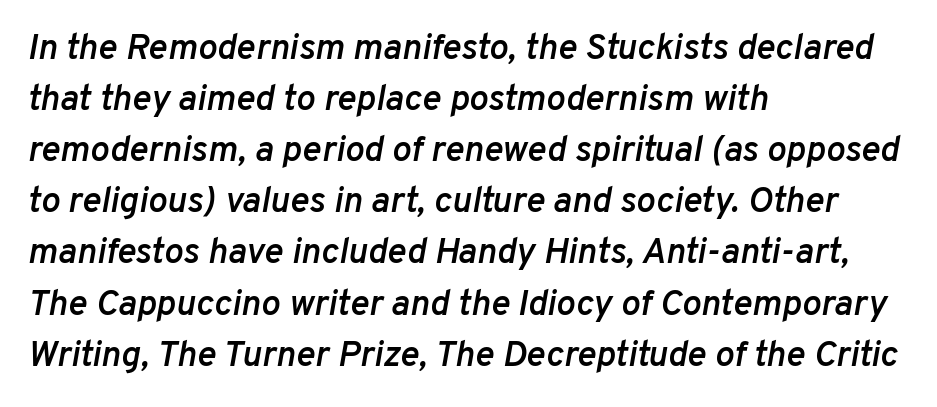
The image shows 36 px semibold type, italic (leaning right); set left-aligned, normal line spacing (1.42x), normal letter spacing, not underlined; low stroke contrast and a medium x-height.
